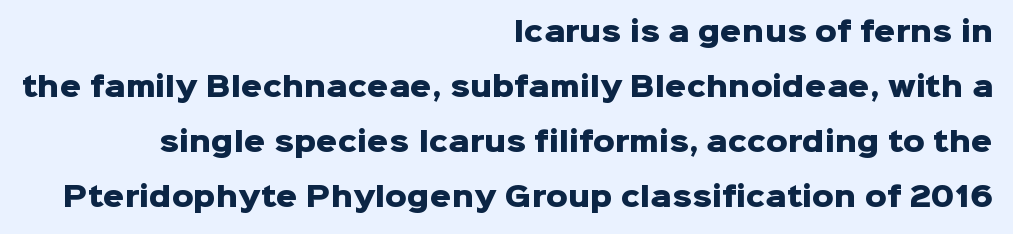
Q: Is the text bold? A: Yes.
Q: Is the text italic (slanted)? A: No, it is upright.
Q: Is the text underlined? A: No.
Q: How is the paragraph aligned? A: Right-aligned.
Q: Is the spacing between letters normal or unusually wide? A: Normal.
Q: Is the spacing between lines tight, normal or loose? A: Loose.
